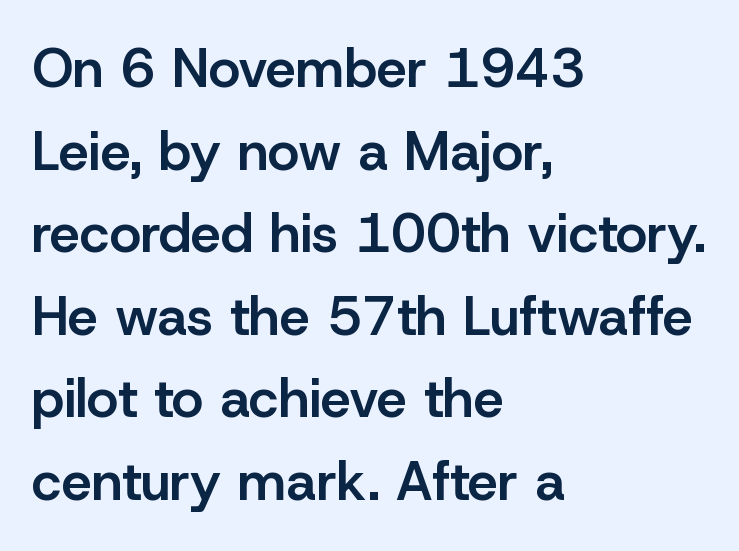
{"serif": "no", "italic": "no", "bold": "semi", "weight": "semibold", "width": "normal", "stroke_contrast": "low", "x_height": "medium", "monospaced": "no", "underline": "no", "align": "left", "line_spacing": "normal", "line_spacing_ratio": 1.53, "letter_spacing": "normal", "letter_spacing_em": 0.0, "glyph_px": 54}
